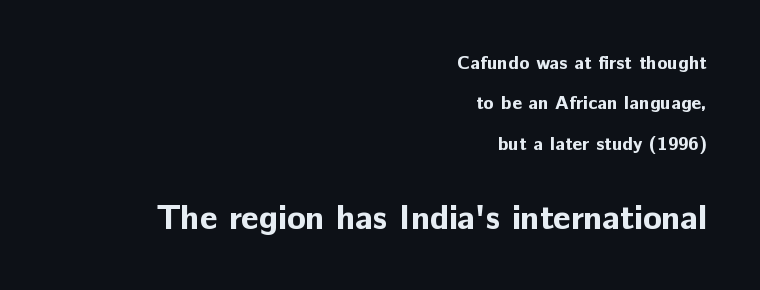
Q: Is the text bold? A: Yes.
Q: Is the text italic (slanted)? A: No, it is upright.
Q: Is the typeface a serif or a sans-serif typeface? A: Sans-serif.
Q: Is the text underlined? A: No.
Q: How is the paragraph aligned? A: Right-aligned.
Q: Is the spacing between letters normal or unusually wide? A: Normal.
Q: Is the spacing between lines tight, normal or loose? A: Loose.
Q: Which block of text is set in a larger size, the first (top) or the second (bottom)? A: The second (bottom) one.
Q: Width (condensed, normal, or wide)? A: Normal.
Q: Stroke contrast? A: Low.
Q: x-height? A: Medium.
Q: Monospaced? A: No.
